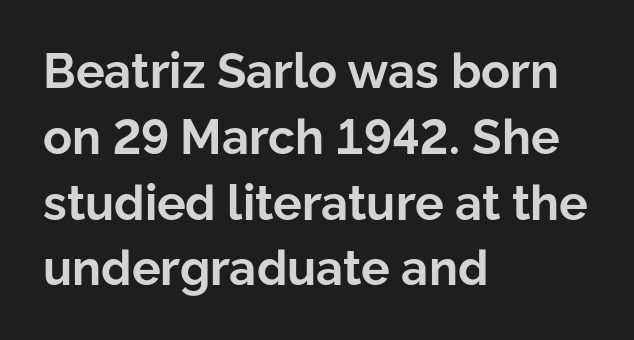
{"serif": "no", "italic": "no", "bold": "yes", "weight": "bold", "width": "normal", "stroke_contrast": "low", "x_height": "medium", "monospaced": "no", "underline": "no", "align": "left", "line_spacing": "normal", "line_spacing_ratio": 1.37, "letter_spacing": "normal", "letter_spacing_em": 0.0, "glyph_px": 48}
